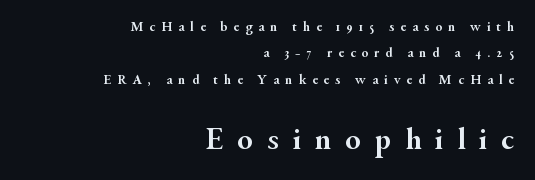
The image shows 32 px semibold serif type, upright; set right-aligned, line spacing 1.89x, unusually wide letter spacing (+0.43 em), not underlined; the second (bottom) block is 2.29x larger; medium stroke contrast and a small x-height.
